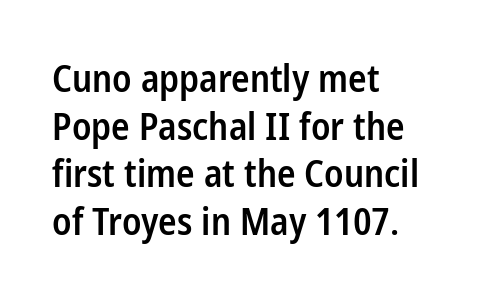
This is the in-between weight designers call semibold or demi. Nobody drew a line under any word here. Leading matches the norm, producing a regular column. The type family on display is of the sans-serif kind.
